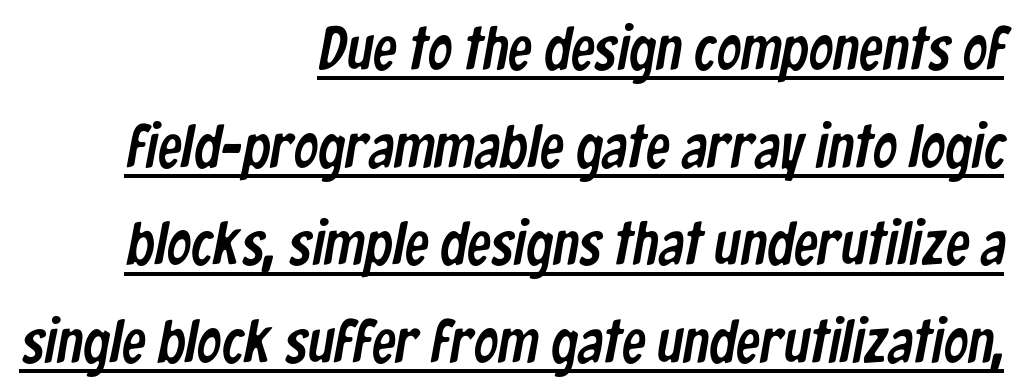
{"serif": "no", "width": "condensed", "stroke_contrast": "low", "x_height": "medium", "monospaced": "no", "underline": "yes", "align": "right", "line_spacing": "normal", "line_spacing_ratio": 1.6, "letter_spacing": "normal", "letter_spacing_em": 0.0, "glyph_px": 61}
